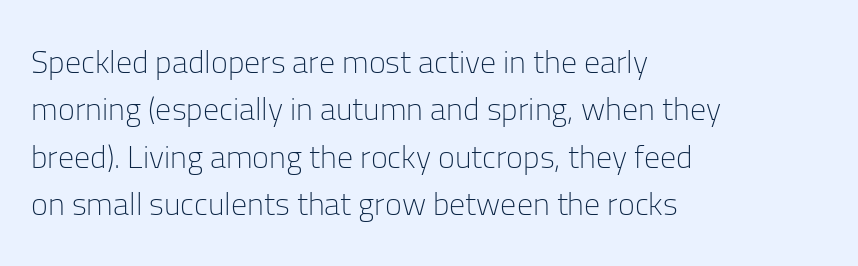
Look at the tracking — it's just the regular setting, nothing added. It's the straight-up-and-down kind of type. Alignment: flush left. Only glyphs here, with clear space below each row. Stems here are at most as thick as an everyday book face. The rows are spaced the way most documents space them.
